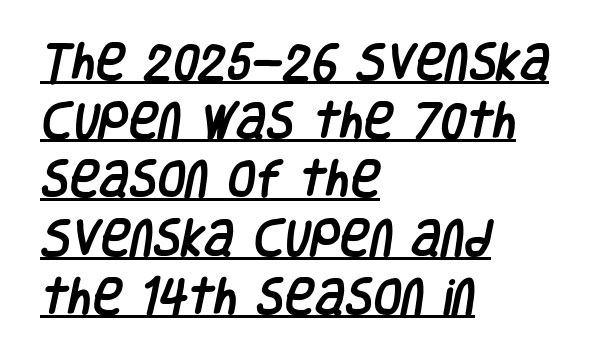
The image shows 41 px condensed sans-serif type; set left-aligned, normal line spacing (1.43x), normal letter spacing, underlined; low stroke contrast and a large x-height.
